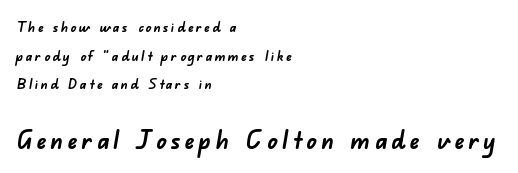
{"bold": "yes", "underline": "no", "align": "left", "line_spacing": "loose", "line_spacing_ratio": 2.04, "larger_block": "second", "size_ratio": 1.79, "glyph_px": 25}
